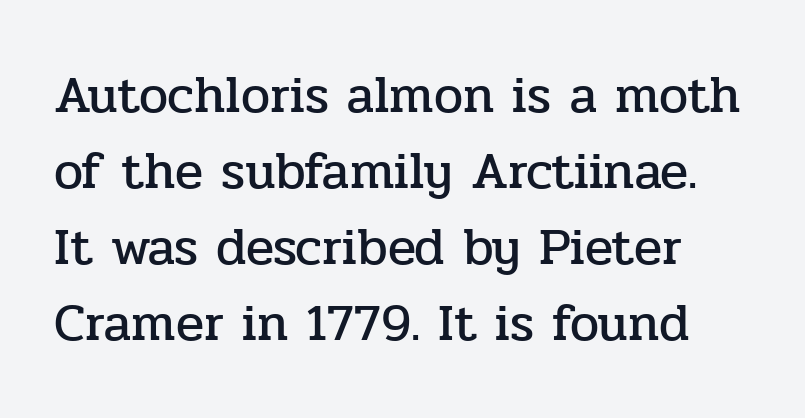
{"serif": "yes", "italic": "no", "width": "normal", "stroke_contrast": "low", "x_height": "medium", "monospaced": "no", "underline": "no", "line_spacing": "normal", "line_spacing_ratio": 1.46, "letter_spacing": "normal", "letter_spacing_em": 0.0, "glyph_px": 52}
